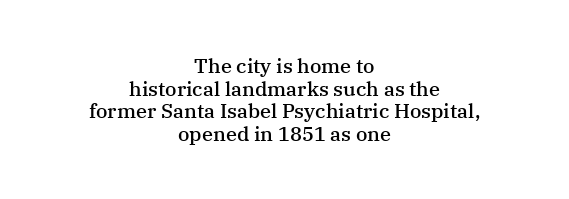
Q: Is the text bold? A: Semi-bold.
Q: Is the text italic (slanted)? A: No, it is upright.
Q: Is the text underlined? A: No.
Q: How is the paragraph aligned? A: Centered.
Q: Is the spacing between letters normal or unusually wide? A: Normal.
Q: Is the spacing between lines tight, normal or loose? A: Tight.
